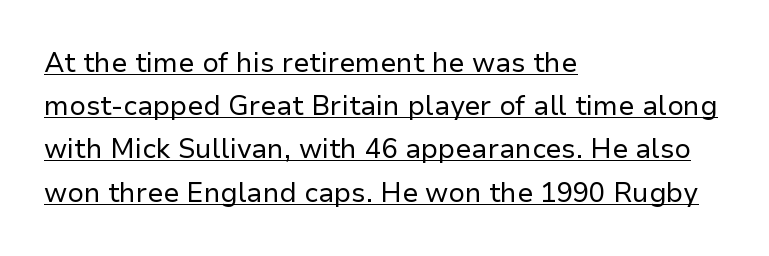
The image shows 27 px text type, upright; set left-aligned, normal line spacing (1.6x), normal letter spacing, underlined.
